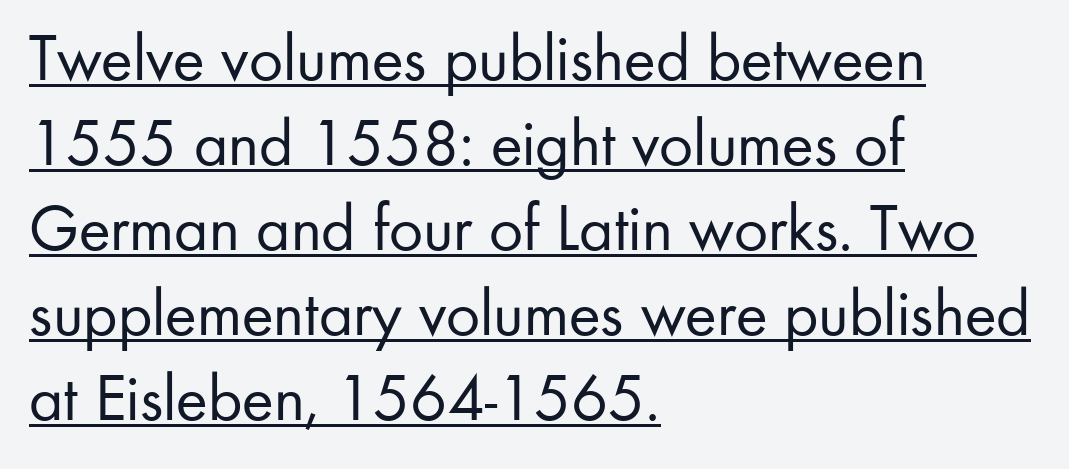
Compared with undecorated copy, this sample adds a rule below the words. The horizontal fit of the characters is conventional and even. Character widths vary here, with narrow letters taking less room than wide ones. How would I describe the line gaps? Plain and ordinary.
